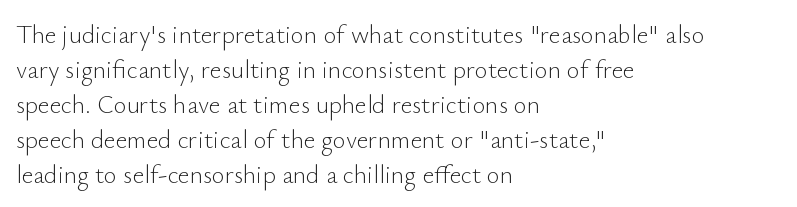
{"italic": "no", "bold": "no", "underline": "no", "align": "left", "line_spacing": "normal", "line_spacing_ratio": 1.4, "letter_spacing": "normal", "letter_spacing_em": 0.0, "glyph_px": 25}
